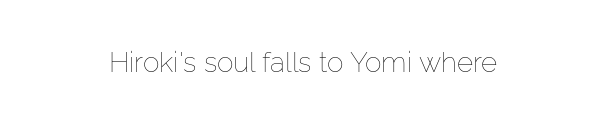
The font sits on the lighter half of the weight spectrum, regular included. The letters sit at their default tracking, neither squeezed nor spread. Think of a printed novel: that variable character pitch is what you see here. The string is rendered with underlining switched off.
